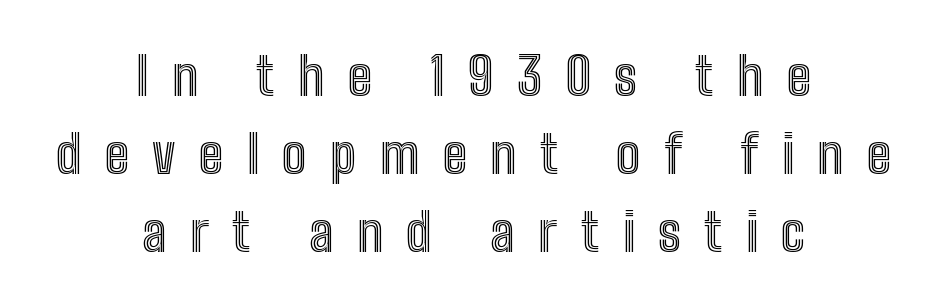
{"italic": "no", "width": "condensed", "x_height": "medium", "monospaced": "no", "underline": "no", "align": "center", "line_spacing": "normal", "line_spacing_ratio": 1.5, "letter_spacing": "wide", "letter_spacing_em": 0.45, "glyph_px": 52}
